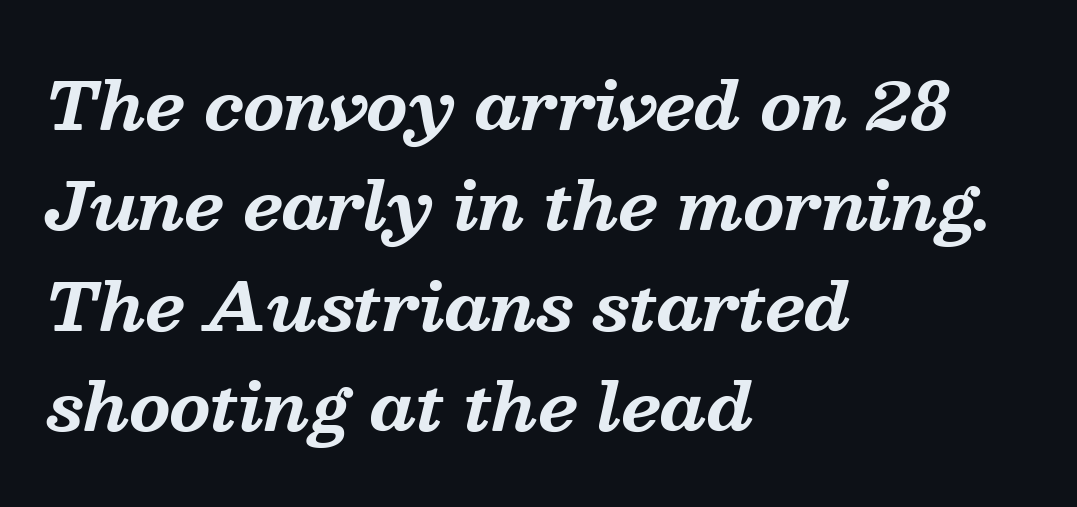
{"serif": "yes", "italic": "yes", "lean": "right", "slant_degrees": 13, "bold": "yes", "weight": "bold", "width": "normal", "stroke_contrast": "medium", "x_height": "medium", "monospaced": "no", "underline": "no", "align": "left", "line_spacing": "normal", "line_spacing_ratio": 1.52, "letter_spacing": "normal", "letter_spacing_em": 0.0, "glyph_px": 66}
